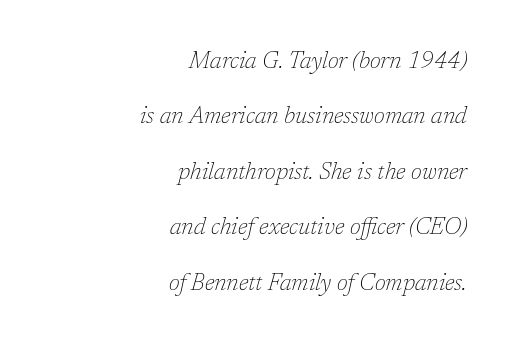
{"italic": "yes", "lean": "right", "slant_degrees": 17, "bold": "no", "underline": "no", "align": "right", "line_spacing": "loose", "line_spacing_ratio": 2.41, "letter_spacing": "normal", "letter_spacing_em": 0.0, "glyph_px": 23}
